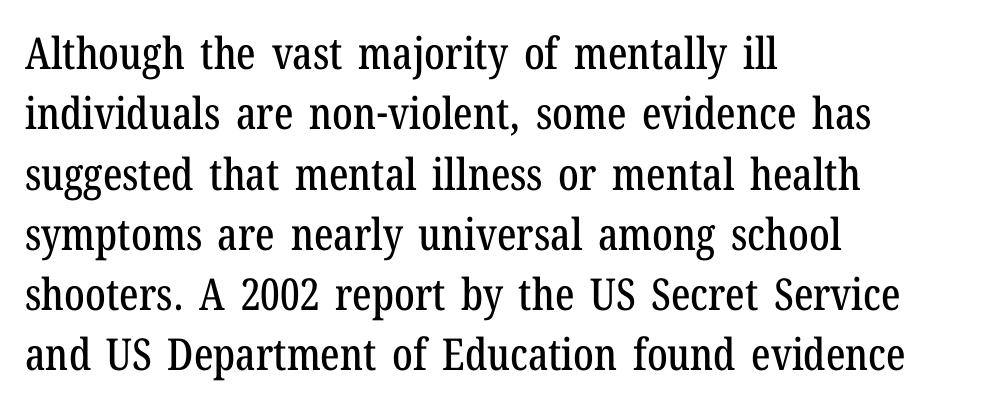
The rendering uses a moderate line-height, typical for paragraphs. Nobody touched the tracking dial on this one. Spacing verdict: proportional, widths tailored to each character. Each letter's strokes conclude with small projecting serifs. Every character sits straight up, as roman type does.
